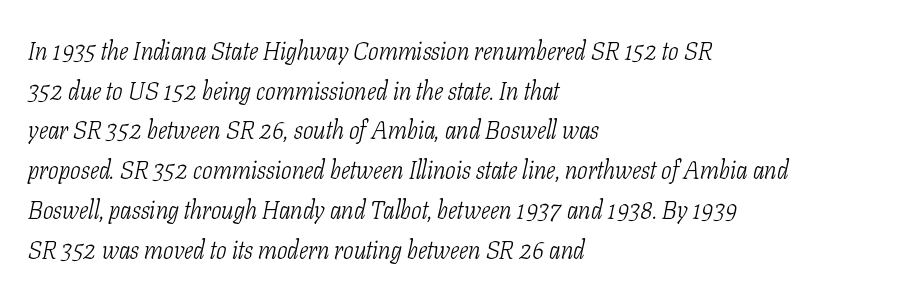
This rendering uses left alignment, leaving the right contour irregular. Line spacing here is normal. Characters follow at the spacing the type designer built in. A quiet, ordinary-to-light weight characterises the typeface. The lettering tilts uniformly, giving the passage an italic look. Check under the words: just untouched page.
